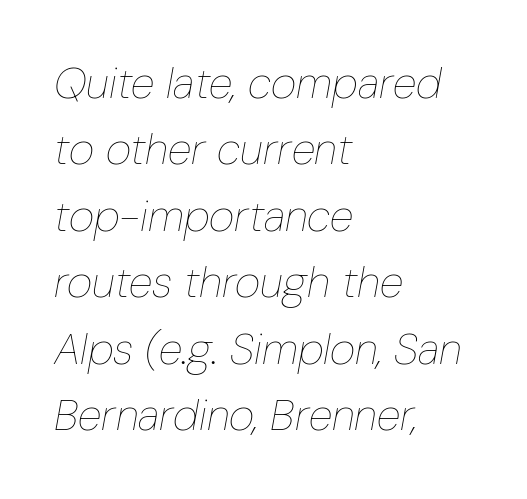
Q: Is the text bold? A: No.
Q: Is the text italic (slanted)? A: Yes, it leans right by about 10 degrees.
Q: Is the text underlined? A: No.
Q: How is the paragraph aligned? A: Left-aligned.
Q: Is the spacing between letters normal or unusually wide? A: Normal.
Q: Is the spacing between lines tight, normal or loose? A: Normal.
Q: Width (condensed, normal, or wide)? A: Condensed.
Q: Stroke contrast? A: Low.
Q: x-height? A: Medium.
Q: Monospaced? A: No.
